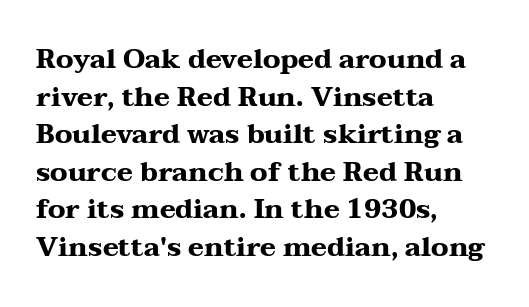
{"italic": "no", "bold": "yes", "underline": "no", "align": "left", "line_spacing": "normal", "line_spacing_ratio": 1.39, "letter_spacing": "normal", "letter_spacing_em": 0.0, "glyph_px": 27}
